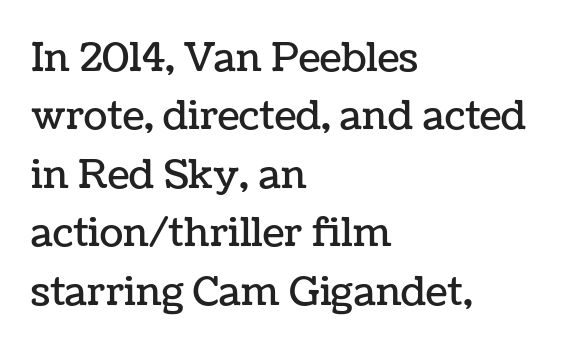
The image shows 39 px text type, upright; set left-aligned, normal line spacing (1.5x), normal letter spacing, not underlined; low stroke contrast and a medium x-height.
